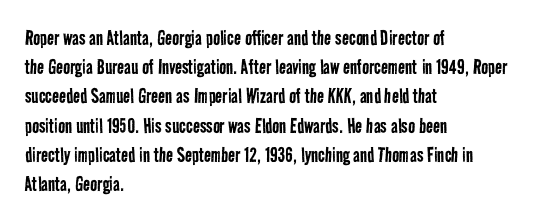
The image shows 23 px text type; set left-aligned, normal line spacing (1.27x), normal letter spacing, not underlined.
